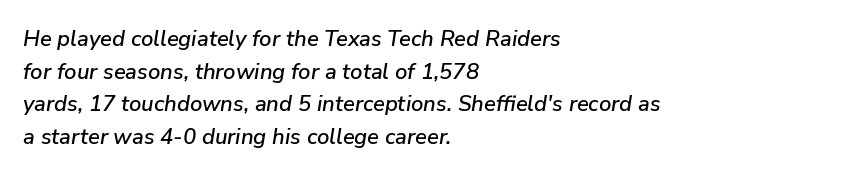
The image shows 22 px text type, italic (leaning right); set left-aligned, normal line spacing (1.48x), normal letter spacing, not underlined.
